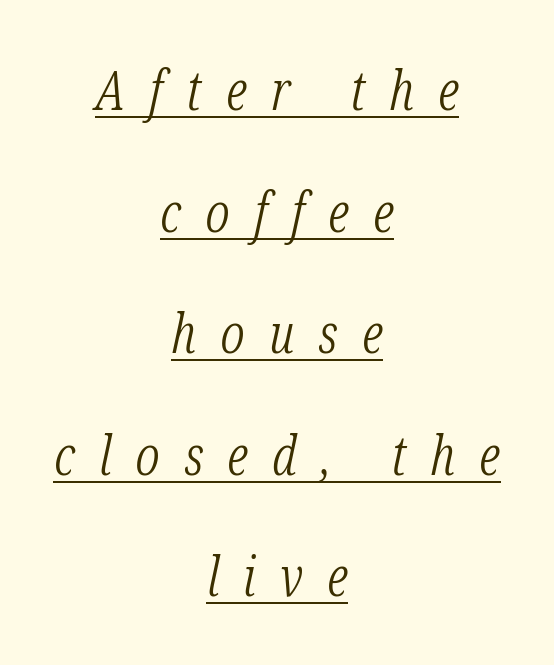
Q: Is the text bold? A: No.
Q: Is the text italic (slanted)? A: Yes, it leans right by about 12 degrees.
Q: Is the typeface a serif or a sans-serif typeface? A: Serif.
Q: Is the text underlined? A: Yes.
Q: How is the paragraph aligned? A: Centered.
Q: Is the spacing between letters normal or unusually wide? A: Unusually wide.
Q: Is the spacing between lines tight, normal or loose? A: Loose.
Q: Width (condensed, normal, or wide)? A: Condensed.
Q: Stroke contrast? A: Low.
Q: x-height? A: Medium.
Q: Monospaced? A: No.
